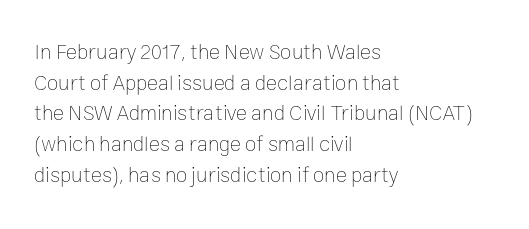
Q: Is the text bold? A: No.
Q: Is the text italic (slanted)? A: No, it is upright.
Q: Is the text underlined? A: No.
Q: How is the paragraph aligned? A: Left-aligned.
Q: Is the spacing between letters normal or unusually wide? A: Normal.
Q: Is the spacing between lines tight, normal or loose? A: Normal.
